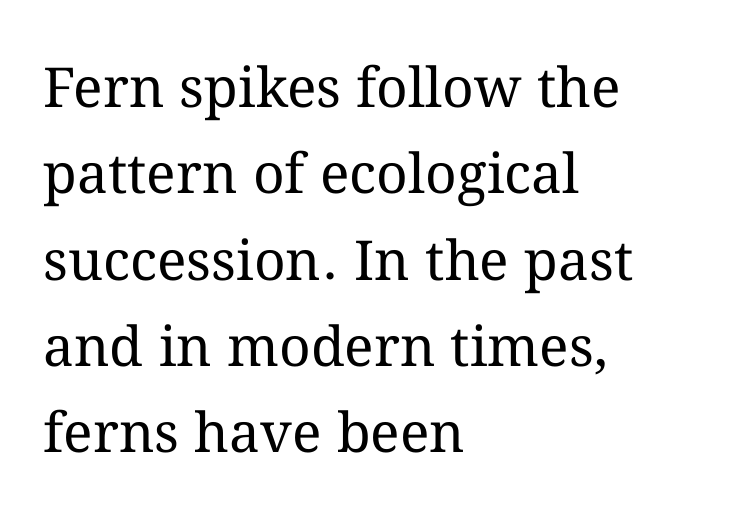
{"italic": "no", "bold": "no", "weight": "regular", "width": "normal", "stroke_contrast": "medium", "x_height": "medium", "monospaced": "no", "underline": "no", "align": "left", "line_spacing": "normal", "line_spacing_ratio": 1.57, "letter_spacing": "normal", "letter_spacing_em": 0.0, "glyph_px": 55}
